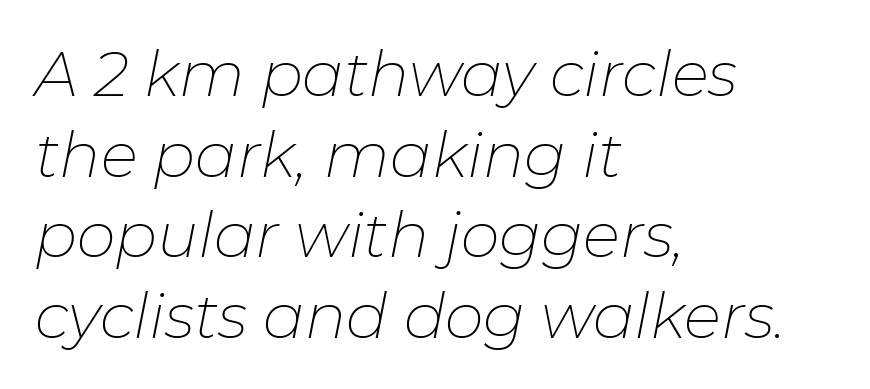
Every character sits at an angle, as italics do. Note the varied advance widths — an 'i' is clearly narrower than an 'm'. The letterforms sit at book weight or below. Type without underlining. This sample is left-justified, so line endings fall wherever the words run out. No extra tracking has been applied to these lines.
